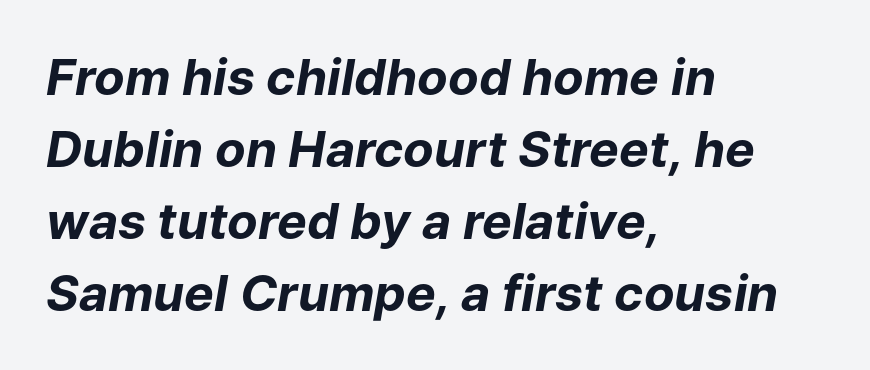
{"italic": "yes", "lean": "right", "slant_degrees": 9, "bold": "yes", "weight": "bold", "width": "normal", "stroke_contrast": "low", "x_height": "medium", "monospaced": "no", "underline": "no", "align": "left", "line_spacing": "normal", "line_spacing_ratio": 1.44, "letter_spacing": "normal", "letter_spacing_em": 0.0, "glyph_px": 50}
